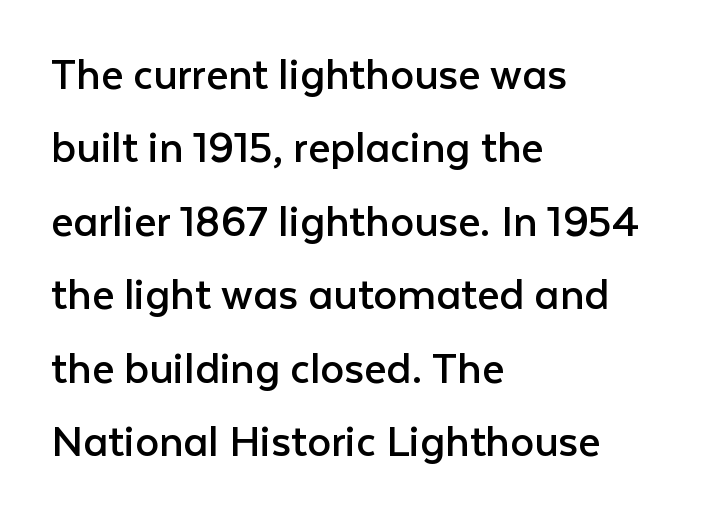
{"serif": "no", "italic": "no", "bold": "no", "weight": "regular", "width": "normal", "stroke_contrast": "low", "x_height": "medium", "monospaced": "no", "underline": "no", "align": "left", "line_spacing": "normal", "line_spacing_ratio": 1.53, "letter_spacing": "normal", "letter_spacing_em": 0.0, "glyph_px": 48}
